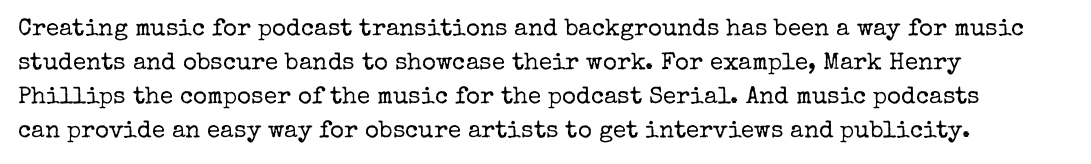
Q: Is the text bold? A: No.
Q: Is the text italic (slanted)? A: No, it is upright.
Q: Is the text underlined? A: No.
Q: How is the paragraph aligned? A: Left-aligned.
Q: Is the spacing between letters normal or unusually wide? A: Normal.
Q: Is the spacing between lines tight, normal or loose? A: Normal.
